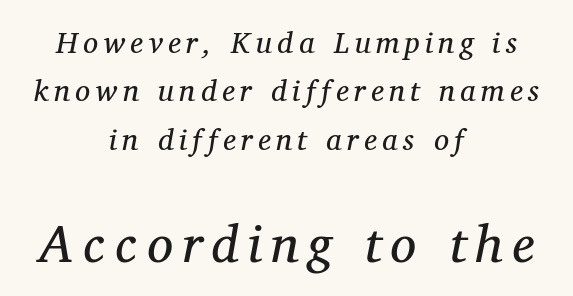
The image shows 52 px regular-weight serif type, italic (leaning right); set centered, normal line spacing (1.61x), not underlined; the second (bottom) block is 1.73x larger; medium stroke contrast and a medium x-height.
